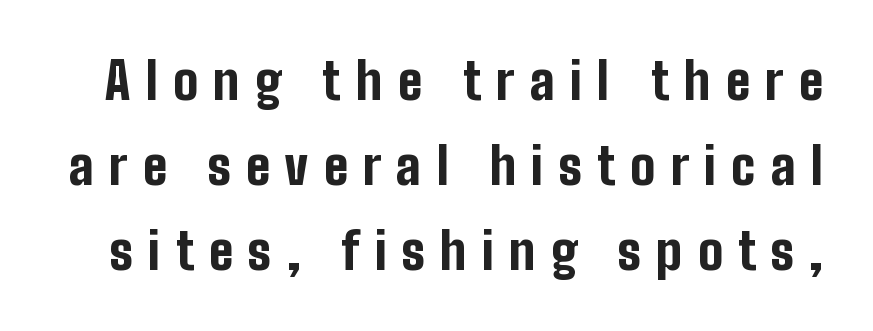
Q: Is the text bold? A: Yes.
Q: Is the text italic (slanted)? A: No, it is upright.
Q: Is the typeface a serif or a sans-serif typeface? A: Sans-serif.
Q: Is the text underlined? A: No.
Q: Is the spacing between letters normal or unusually wide? A: Unusually wide.
Q: Is the spacing between lines tight, normal or loose? A: Normal.
Q: Width (condensed, normal, or wide)? A: Condensed.
Q: Stroke contrast? A: Low.
Q: x-height? A: Medium.
Q: Monospaced? A: No.
